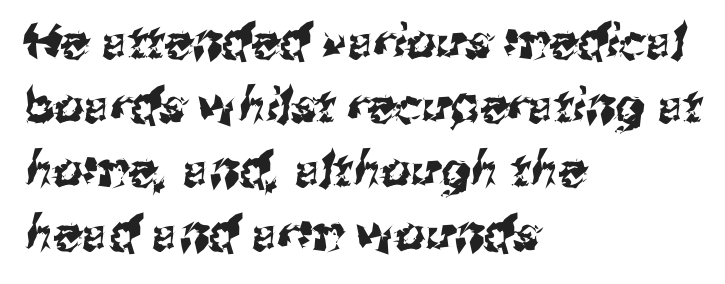
Q: Is the typeface a serif or a sans-serif typeface? A: Sans-serif.
Q: Is the text underlined? A: No.
Q: How is the paragraph aligned? A: Left-aligned.
Q: Is the spacing between letters normal or unusually wide? A: Normal.
Q: Is the spacing between lines tight, normal or loose? A: Normal.
Q: Width (condensed, normal, or wide)? A: Normal.
Q: Stroke contrast? A: Medium.
Q: x-height? A: Medium.
Q: Monospaced? A: No.
